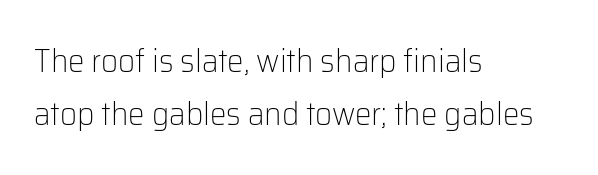
The string is rendered with underlining switched off. The strokes are not fattened; the text isn't bold. This rendering employs a face without finishing strokes, i.e., a sans-serif. The text block is weighted toward the left margin, trailing off unevenly rightward. Whoever set this chose a conventional vertical rhythm.
